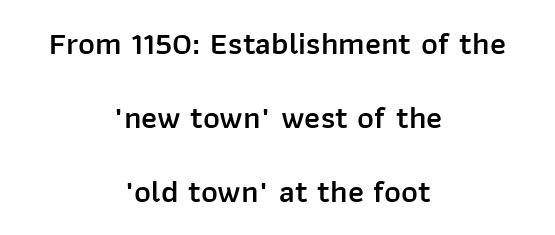
The image shows 32 px semibold sans-serif type, upright; set centered, loose line spacing (2.32x), normal letter spacing, not underlined; low stroke contrast and a medium x-height.
